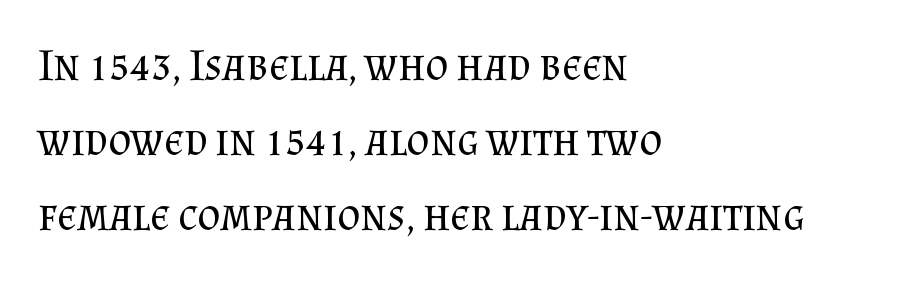
Q: Is the text bold? A: No.
Q: Is the text italic (slanted)? A: No, it is upright.
Q: Is the typeface a serif or a sans-serif typeface? A: Serif.
Q: Is the text underlined? A: No.
Q: How is the paragraph aligned? A: Left-aligned.
Q: Is the spacing between letters normal or unusually wide? A: Normal.
Q: Width (condensed, normal, or wide)? A: Normal.
Q: Stroke contrast? A: Medium.
Q: x-height? A: Small.
Q: Monospaced? A: No.
